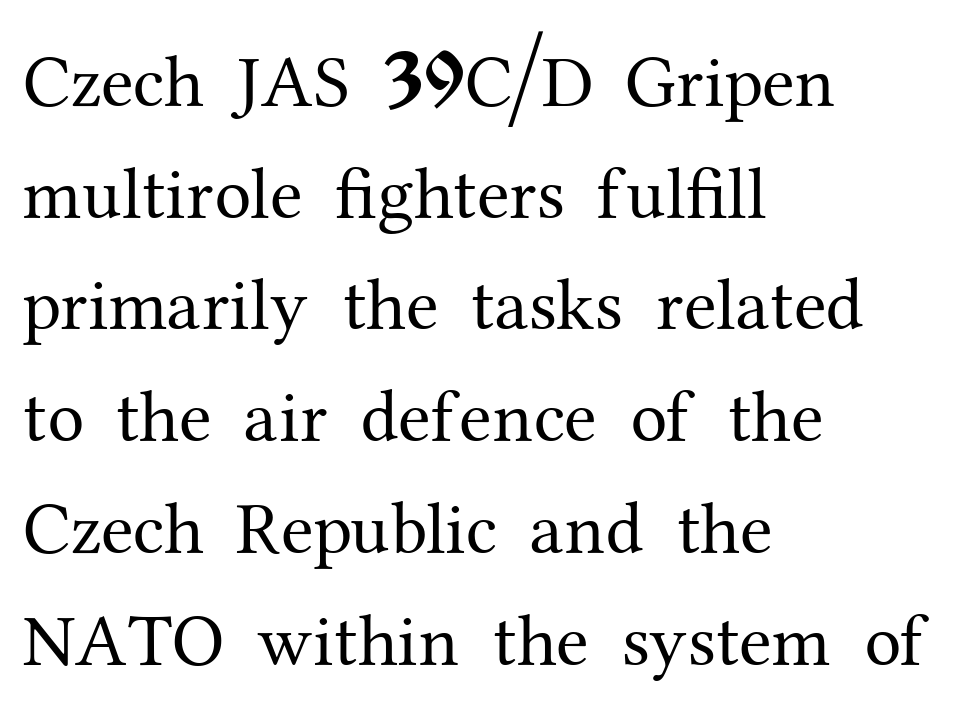
Q: Is the text bold? A: No.
Q: Is the text italic (slanted)? A: No, it is upright.
Q: Is the typeface a serif or a sans-serif typeface? A: Serif.
Q: Is the text underlined? A: No.
Q: How is the paragraph aligned? A: Left-aligned.
Q: Is the spacing between letters normal or unusually wide? A: Normal.
Q: Is the spacing between lines tight, normal or loose? A: Normal.
Q: Width (condensed, normal, or wide)? A: Normal.
Q: Stroke contrast? A: Medium.
Q: x-height? A: Medium.
Q: Monospaced? A: No.
